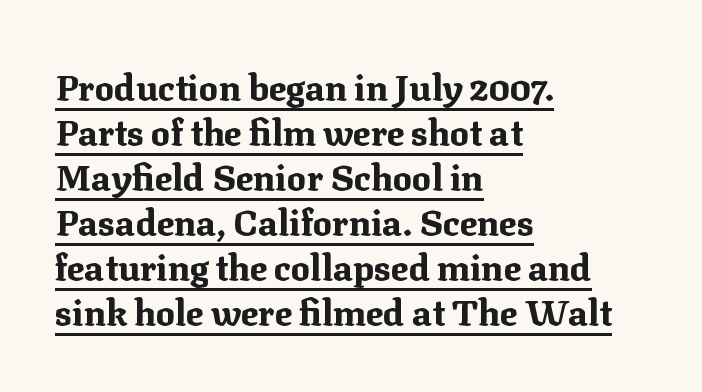
The passage shown is typed in a proportional face where columns would drift. Vertically, the passage feels balanced, rows spaced as you'd expect. The font is running at its bold setting. The gaps between neighbouring characters are ordinary and unremarkable.
